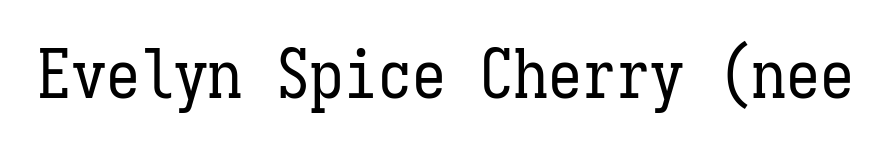
Does extra space separate the letters? No, they use regular spacing. The passage shown is typed in a monospace face where columns stay perfectly aligned. Just letters on the line, the space beneath them empty. Ink coverage per letter is moderate at most.
